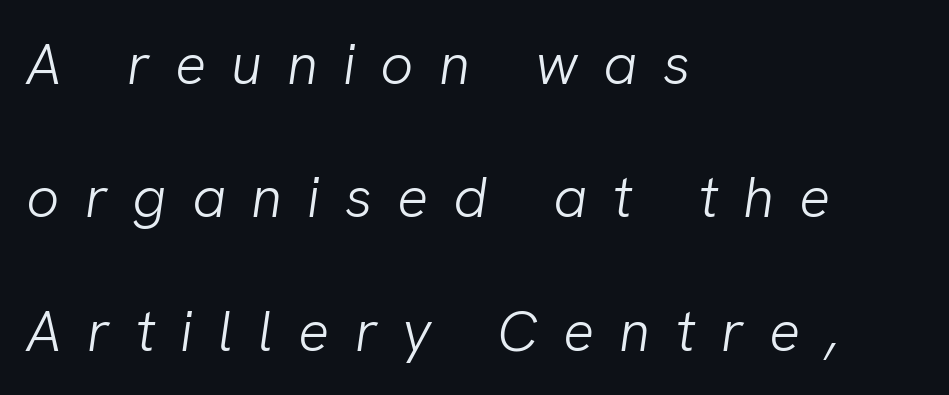
The image shows 58 px light sans-serif type; set left-aligned, loose line spacing (2.3x), unusually wide letter spacing (+0.43 em), not underlined; low stroke contrast and a medium x-height.
